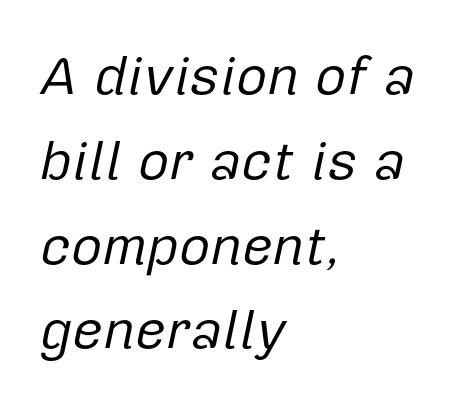
{"italic": "yes", "lean": "right", "slant_degrees": 12, "bold": "no", "weight": "regular", "width": "normal", "stroke_contrast": "low", "x_height": "medium", "monospaced": "no", "underline": "no", "align": "left", "line_spacing": "normal", "line_spacing_ratio": 1.57, "letter_spacing": "normal", "letter_spacing_em": 0.0, "glyph_px": 54}
